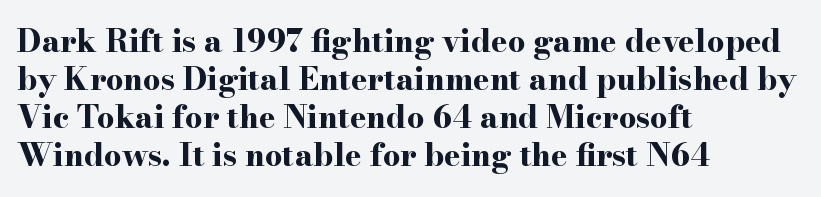
{"serif": "yes", "italic": "no", "bold": "yes", "weight": "bold", "width": "wide", "stroke_contrast": "high", "x_height": "small", "monospaced": "no", "underline": "no", "align": "left", "line_spacing_ratio": 1.23, "letter_spacing": "normal", "letter_spacing_em": 0.0, "glyph_px": 31}
